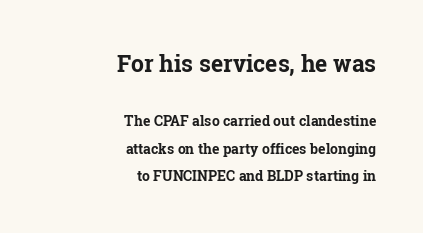
This is the regular roman posture of the typeface. Does extra space separate the letters? No, they use regular spacing. The passage shown stacks its lines with a broad gap. The font is running at its bold setting. You get the large type first, then a drop to smaller type. The passage is arranged like a letterhead date or caption credit — flush right.
